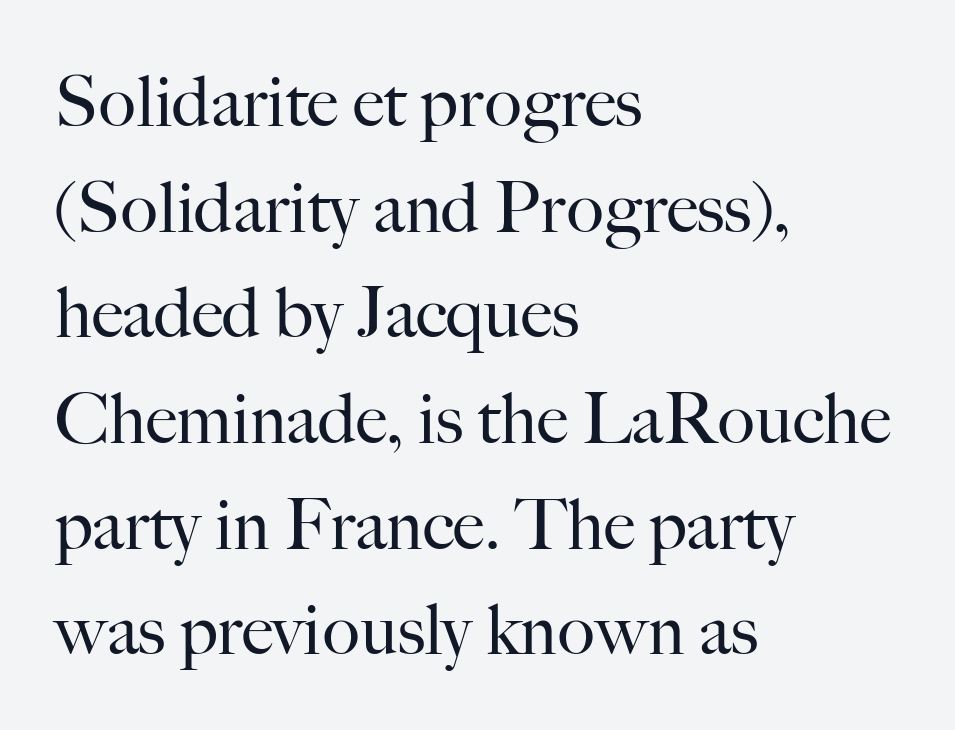
{"serif": "yes", "italic": "no", "bold": "no", "weight": "regular", "width": "normal", "stroke_contrast": "high", "x_height": "small", "monospaced": "no", "underline": "no", "align": "left", "line_spacing": "normal", "line_spacing_ratio": 1.51, "letter_spacing": "normal", "letter_spacing_em": 0.0, "glyph_px": 70}
